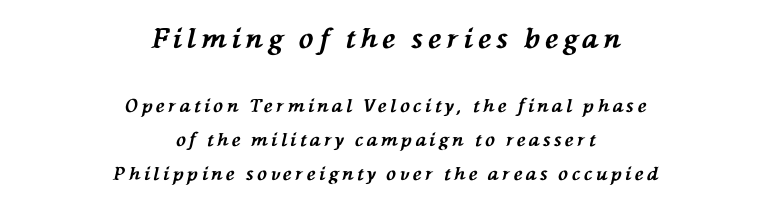
Q: Is the text bold? A: Yes.
Q: Is the text italic (slanted)? A: Yes, it leans left by about 76 degrees.
Q: Is the text underlined? A: No.
Q: How is the paragraph aligned? A: Centered.
Q: Is the spacing between letters normal or unusually wide? A: Unusually wide.
Q: Which block of text is set in a larger size, the first (top) or the second (bottom)? A: The first (top) one.
